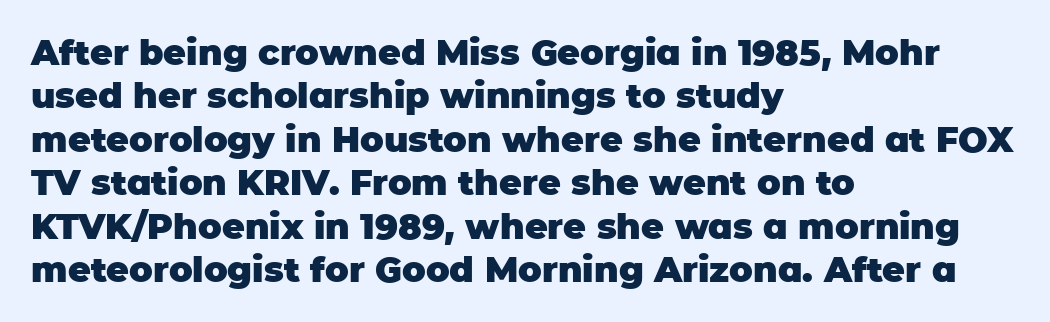
Caption: standard tracking, unaltered. A typesetter would call this proportional, since set widths differ per character. When letters stand straight like this, we call the style roman or upright. The passage shown is typeset with a sans-serif family. Every row of glyphs begins at an identical x-position on the left. Underlining? Definitely not there.
